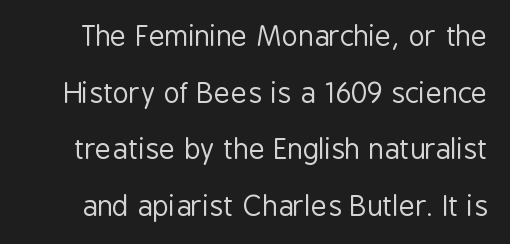
{"serif": "no", "italic": "no", "bold": "no", "weight": "regular", "width": "condensed", "stroke_contrast": "low", "x_height": "medium", "monospaced": "no", "underline": "no", "line_spacing": "loose", "line_spacing_ratio": 2.02, "letter_spacing": "normal", "letter_spacing_em": 0.0, "glyph_px": 28}
